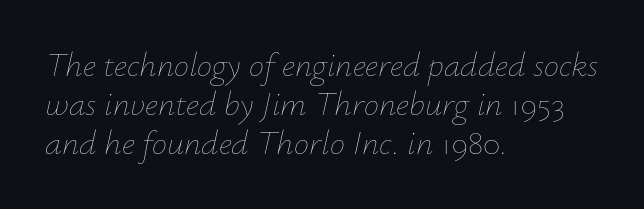
Q: Is the text bold? A: No.
Q: Is the text italic (slanted)? A: Yes, it leans right by about 12 degrees.
Q: Is the text underlined? A: No.
Q: How is the paragraph aligned? A: Left-aligned.
Q: Is the spacing between letters normal or unusually wide? A: Normal.
Q: Is the spacing between lines tight, normal or loose? A: Tight.
Q: Width (condensed, normal, or wide)? A: Normal.
Q: Stroke contrast? A: Low.
Q: x-height? A: Small.
Q: Monospaced? A: No.
